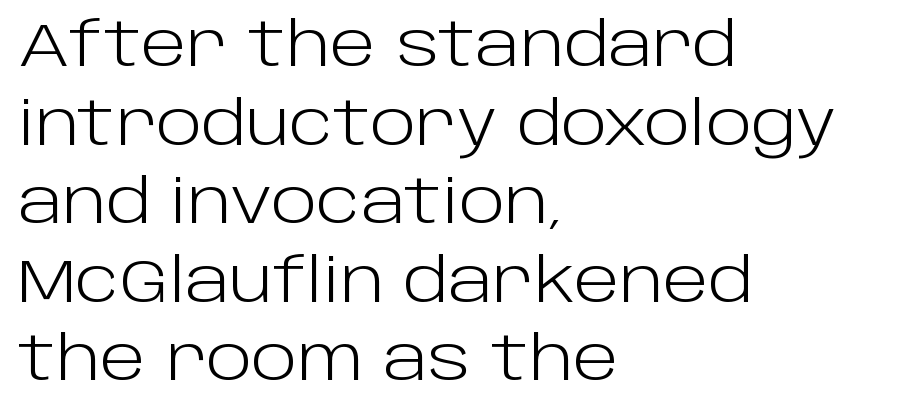
{"serif": "no", "italic": "no", "bold": "no", "weight": "light", "width": "normal", "stroke_contrast": "low", "x_height": "large", "monospaced": "no", "underline": "no", "align": "left", "line_spacing": "normal", "line_spacing_ratio": 1.31, "letter_spacing": "normal", "letter_spacing_em": 0.0, "glyph_px": 60}
